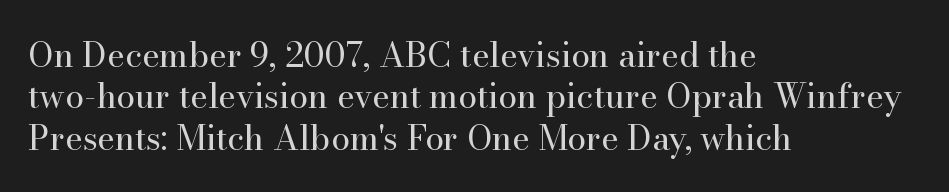
The image shows 34 px regular-weight serif type, upright; set left-aligned, line spacing 1.22x, normal letter spacing, not underlined; high stroke contrast and a small x-height.
